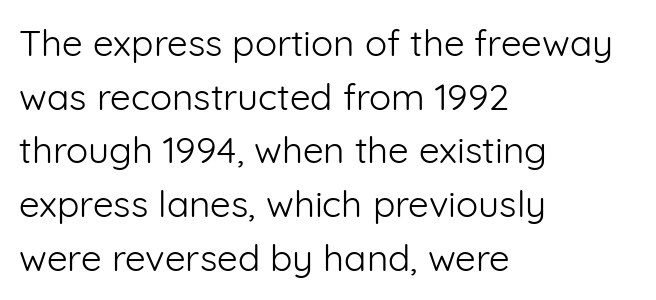
Has an underline been added? It has not. Looks like regular typesetting: each glyph gets only the width it needs. Compared with typical body copy, the letter spacing here is the same. One-word summary of the alignment: left. Stroke terminals: plain, sans-serif. A typesetter would mark this as roman, not italic.
